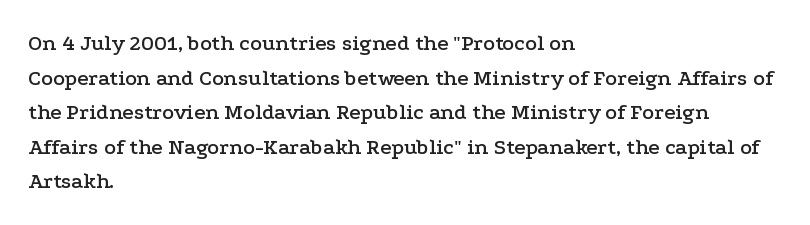
The setting favours the left margin, as ordinary paragraphs usually do. The letters stand straight up with perfectly vertical stems. Baseline-to-baseline distance is the conventional proportion of letter height. Beneath every word, the page is bare. Is the letter spacing exaggerated? No — it looks like the ordinary default.
